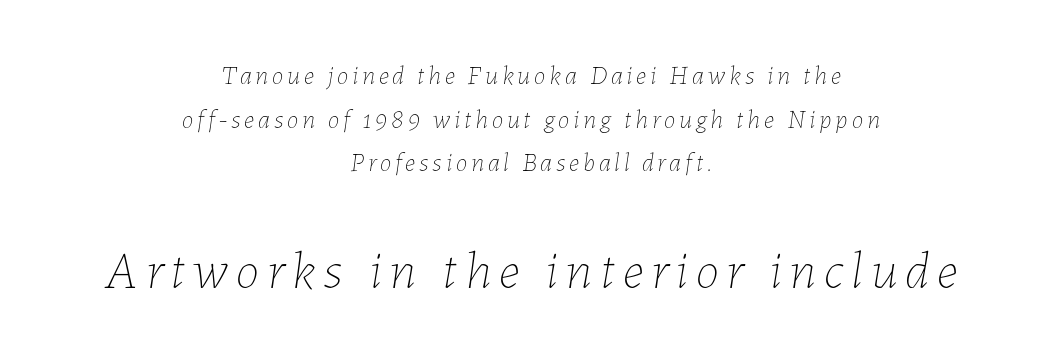
{"italic": "yes", "lean": "right", "slant_degrees": 7, "bold": "no", "weight": "thin", "width": "normal", "stroke_contrast": "low", "x_height": "medium", "monospaced": "no", "underline": "no", "align": "center", "line_spacing": "normal", "line_spacing_ratio": 1.68, "larger_block": "second", "size_ratio": 2.04, "glyph_px": 53}
